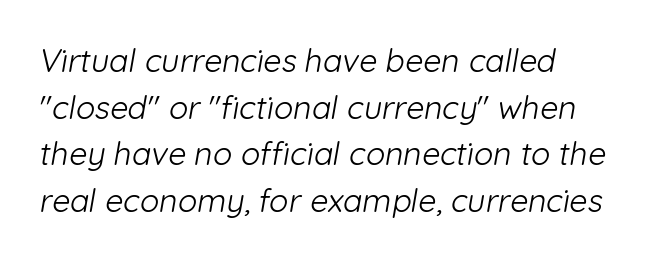
The image shows 32 px light sans-serif type; set normal line spacing (1.46x), normal letter spacing, not underlined; low stroke contrast and a medium x-height.
